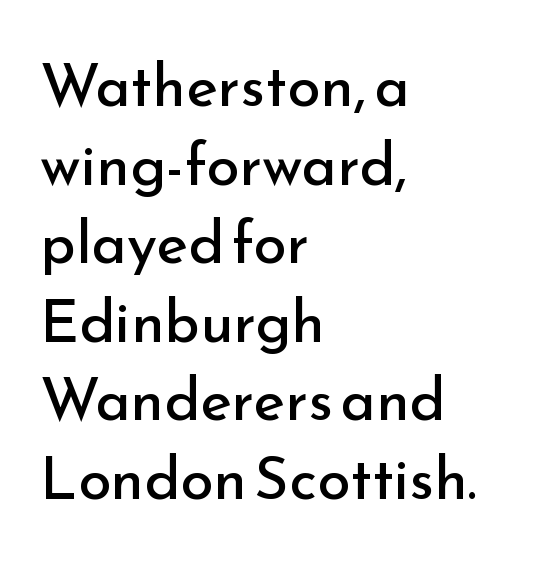
This sample is left-justified, so line endings fall wherever the words run out. The font sits on the lighter half of the weight spectrum, regular included. The rendering shows plain stroke endings on the letterforms — a sans-serif design. The type sits square on the baseline with zero lean. Any mark beneath the type? The region is blank.
